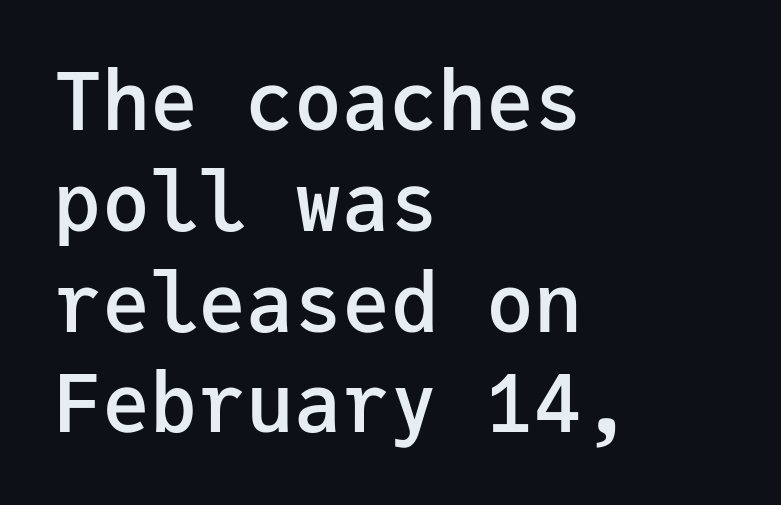
{"serif": "no", "italic": "no", "bold": "semi", "weight": "semibold", "width": "normal", "stroke_contrast": "low", "x_height": "medium", "monospaced": "yes", "underline": "no", "align": "left", "line_spacing": "normal", "line_spacing_ratio": 1.26, "letter_spacing": "normal", "letter_spacing_em": 0.0, "glyph_px": 80}
